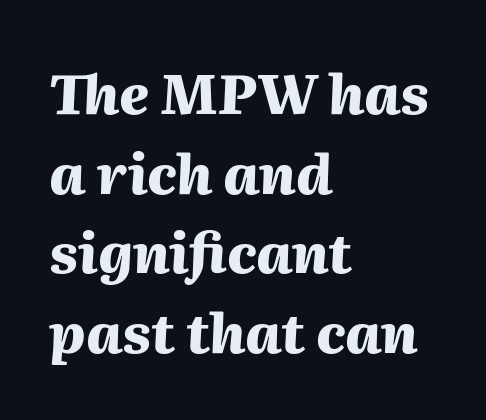
{"italic": "yes", "lean": "right", "slant_degrees": 2, "bold": "yes", "weight": "heavy", "width": "normal", "stroke_contrast": "medium", "x_height": "medium", "monospaced": "no", "underline": "no", "align": "left", "line_spacing": "normal", "line_spacing_ratio": 1.45, "letter_spacing": "normal", "letter_spacing_em": 0.0, "glyph_px": 55}
